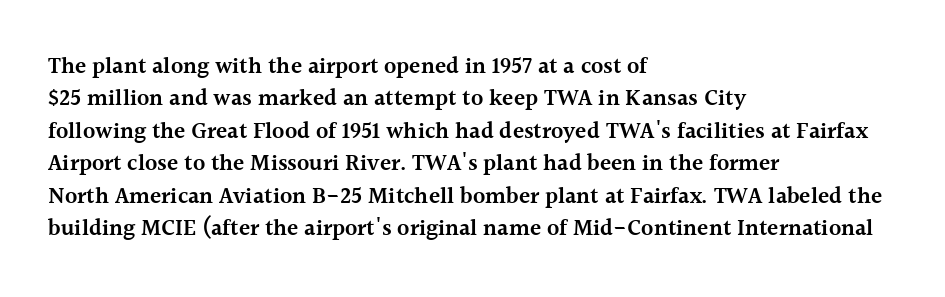
The image shows 23 px text type, upright; set left-aligned, normal line spacing (1.41x), normal letter spacing, not underlined.
